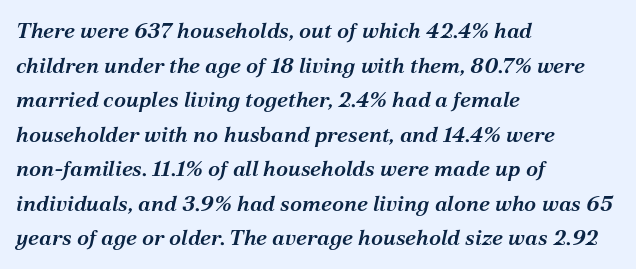
The paragraph has a hard left edge and a soft right edge. Weight: semibold (demi). Slanted lettering throughout. The face used here is rendered with its standard letterfit. The zone under the glyphs is completely vacant.
